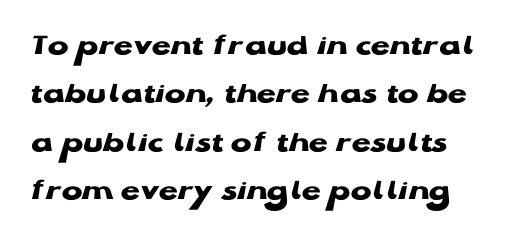
{"serif": "no", "italic": "no", "bold": "yes", "weight": "heavy", "width": "wide", "stroke_contrast": "low", "x_height": "medium", "monospaced": "no", "underline": "no", "line_spacing": "normal", "line_spacing_ratio": 1.56, "letter_spacing": "normal", "letter_spacing_em": 0.0, "glyph_px": 31}
